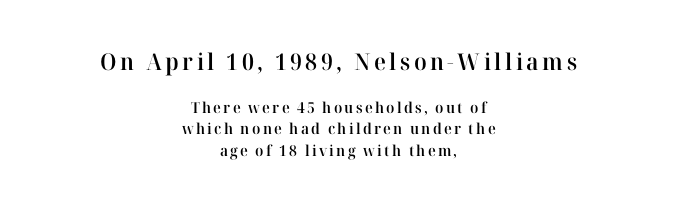
Q: Is the text bold? A: Semi-bold.
Q: Is the text italic (slanted)? A: No, it is upright.
Q: Is the text underlined? A: No.
Q: How is the paragraph aligned? A: Centered.
Q: Is the spacing between lines tight, normal or loose? A: Normal.
Q: Which block of text is set in a larger size, the first (top) or the second (bottom)? A: The first (top) one.
